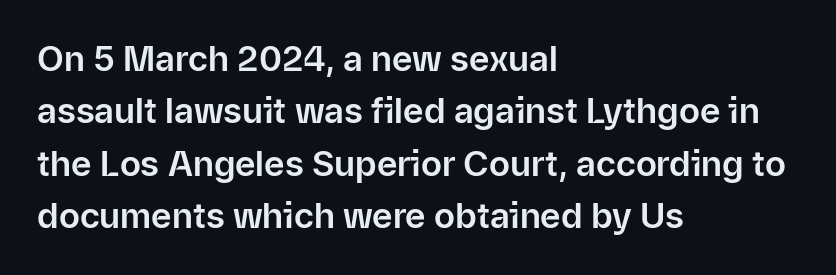
{"serif": "no", "italic": "no", "width": "normal", "stroke_contrast": "low", "x_height": "medium", "monospaced": "no", "underline": "no", "align": "left", "line_spacing": "normal", "line_spacing_ratio": 1.5, "letter_spacing": "normal", "letter_spacing_em": 0.0, "glyph_px": 35}
